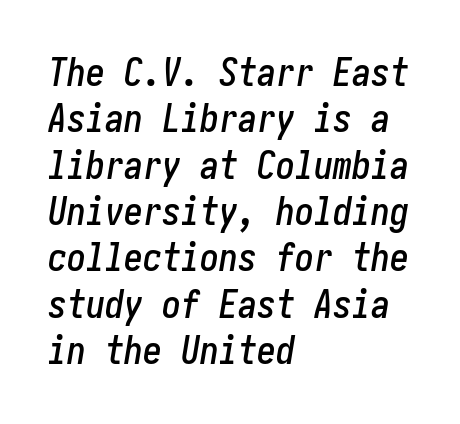
The rendering keeps characters at their native spacing. The rendering applies a slant to the glyphs. Any mark beneath the type? The region is blank. One-word summary of the alignment: left.
